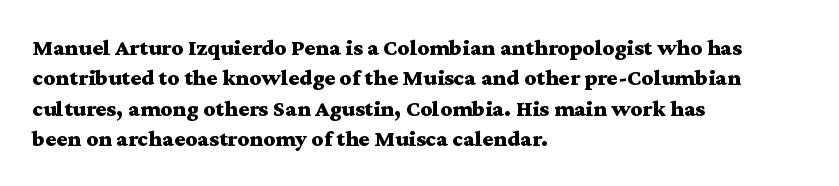
{"italic": "no", "bold": "yes", "underline": "no", "align": "left", "line_spacing": "normal", "line_spacing_ratio": 1.32, "letter_spacing": "normal", "letter_spacing_em": 0.0, "glyph_px": 23}
